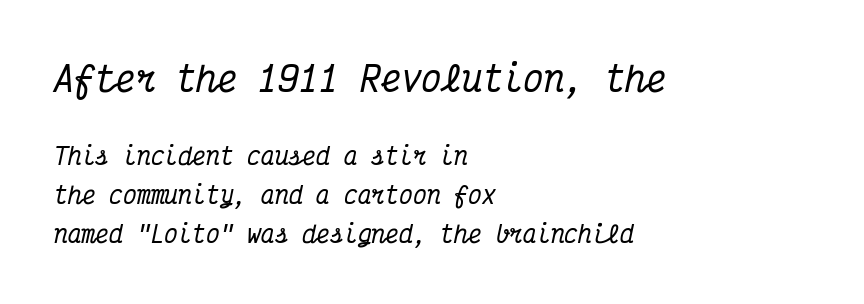
{"serif": "yes", "italic": "yes", "lean": "right", "slant_degrees": 12, "width": "condensed", "stroke_contrast": "medium", "x_height": "medium", "monospaced": "yes", "underline": "no", "align": "left", "line_spacing": "normal", "line_spacing_ratio": 1.7, "letter_spacing": "normal", "letter_spacing_em": 0.0, "larger_block": "first", "size_ratio": 1.48, "glyph_px": 34}
